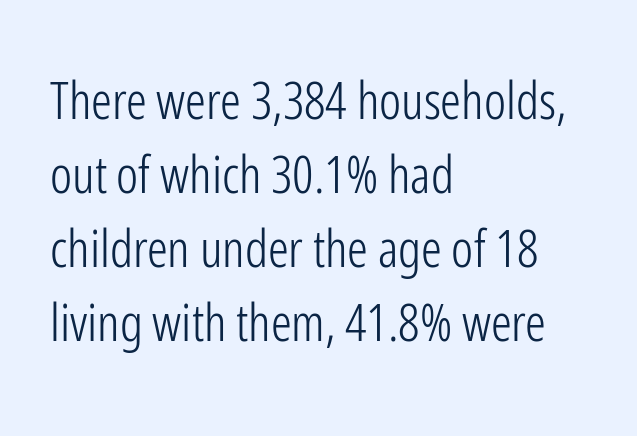
Here the designer chose a conventional face with non-uniform glyph widths. Grotesque or geometric, the face here clearly has no serifs. Typeset ragged right — the left edge is the straight one. The baseline area is clear. A typesetter would call this leading conventional body-copy spacing.
